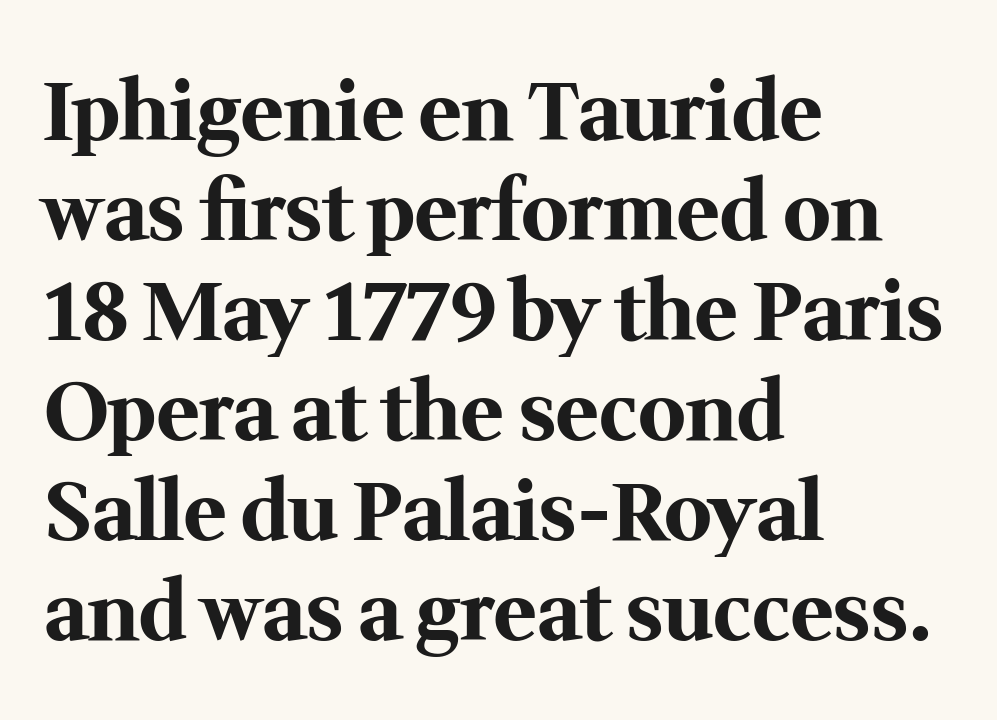
Q: Is the text bold? A: Yes.
Q: Is the text italic (slanted)? A: No, it is upright.
Q: Is the typeface a serif or a sans-serif typeface? A: Serif.
Q: Is the text underlined? A: No.
Q: How is the paragraph aligned? A: Left-aligned.
Q: Is the spacing between letters normal or unusually wide? A: Normal.
Q: Is the spacing between lines tight, normal or loose? A: Normal.
Q: Width (condensed, normal, or wide)? A: Normal.
Q: Stroke contrast? A: Medium.
Q: x-height? A: Medium.
Q: Monospaced? A: No.
